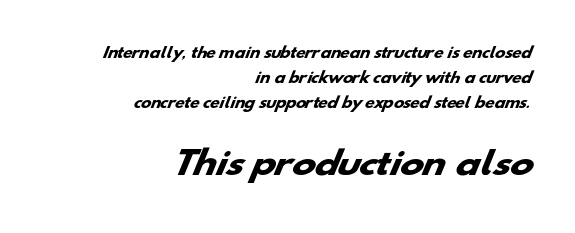
The image shows 32 px heavy, wide sans-serif type; set right-aligned, line spacing 1.8x, normal letter spacing, not underlined; the second (bottom) block is 2.29x larger; low stroke contrast and a small x-height.
